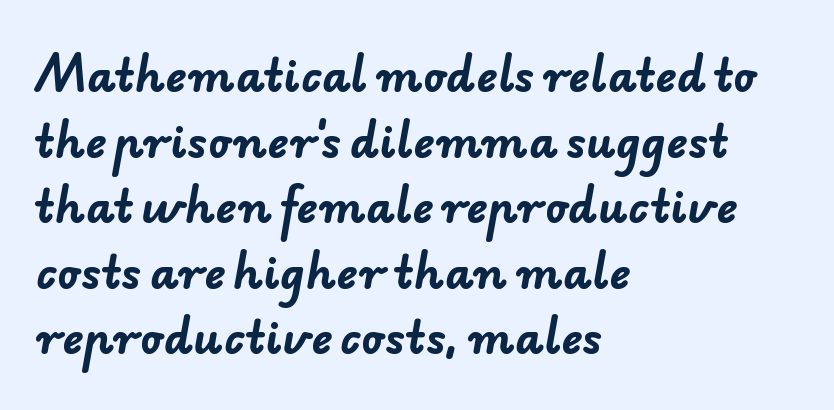
A normal amount of white space separates one row of letters from the next. How are the letters spaced? Ordinarily, with no added tracking. Each letter keeps its own natural width here, so spacing adapts to shape. Weight check: bold — yes, fully.
